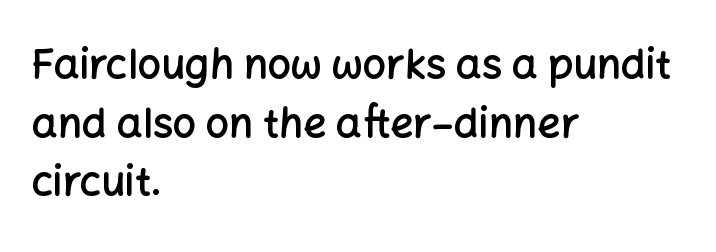
Varying glyph widths throughout — classic text-font behaviour. Stems and bowls a touch heavier than normal — semibold. Casual observation: everything's shoved over to the left. The gap between lines stays unmarked. Interline gaps are of average width in this sample.
